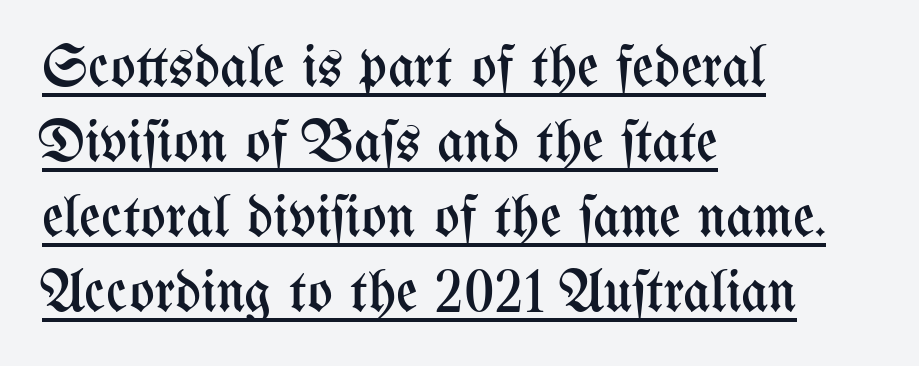
The rendering uses the underline text-decoration. If you measured baseline to baseline, you'd find a middling distance. The face used here is proportionally spaced, like ordinary book or web type. Teacher's note: observe the even left margin — that is flush-left alignment.
